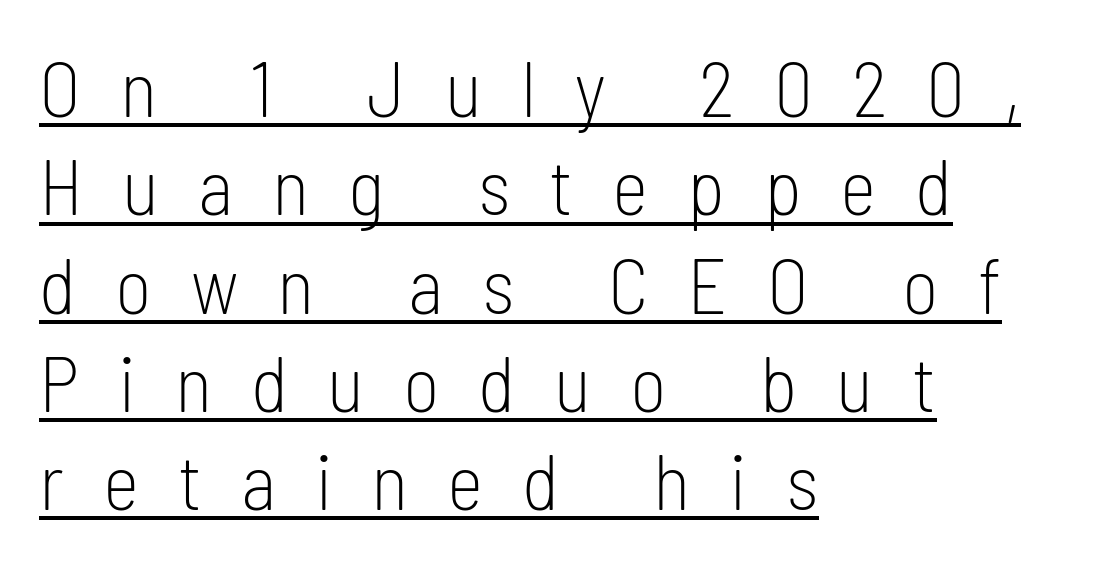
The letters stand straight up with perfectly vertical stems. The compositor pushed each line to the left boundary. Is the type heavy? It reads as light-to-regular instead. The letters advance in unequal steps, a hallmark of proportional type.
